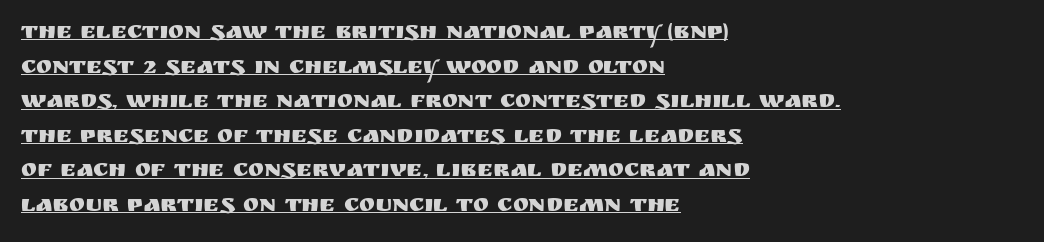
{"italic": "no", "underline": "yes", "align": "left", "line_spacing": "normal", "line_spacing_ratio": 1.44, "letter_spacing": "normal", "letter_spacing_em": 0.0, "glyph_px": 24}
